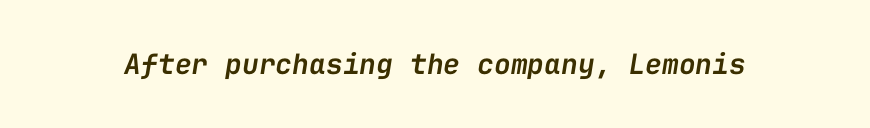
There is no visible air inserted between adjacent glyphs. Looking at the ascenders, they clearly lean. A typesetter would call this monospace, since all characters share one set width. In terms of weight, the rendering is demibold, just under bold. Lines of text with bare space underneath.
